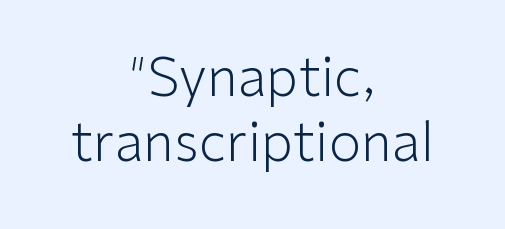
{"serif": "no", "italic": "no", "bold": "no", "weight": "light", "width": "normal", "stroke_contrast": "low", "x_height": "medium", "monospaced": "no", "underline": "no", "align": "center", "line_spacing_ratio": 1.22, "letter_spacing": "normal", "letter_spacing_em": 0.0, "glyph_px": 53}
